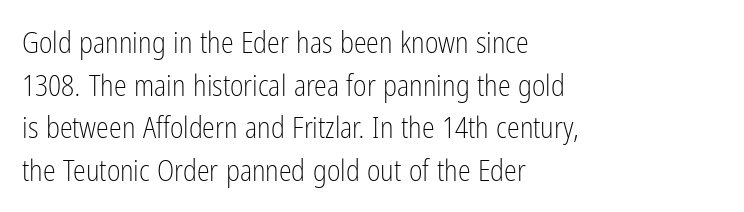
The specimen omits any rule beneath the text block's lines. Layout note: lines flush left. Here the designer chose a conventional face with non-uniform glyph widths. Inter-character spacing is left at the font's built-in metrics. Each letter's strokes conclude bluntly, with no projecting serifs. A roman cut, with each character standing at attention.
